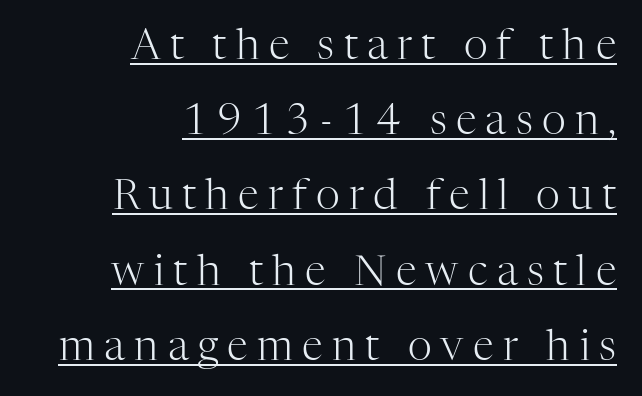
{"serif": "yes", "italic": "no", "bold": "no", "weight": "light", "width": "normal", "stroke_contrast": "high", "x_height": "medium", "monospaced": "no", "underline": "yes", "align": "right", "line_spacing_ratio": 1.79, "letter_spacing": "wide", "letter_spacing_em": 0.22, "glyph_px": 42}
